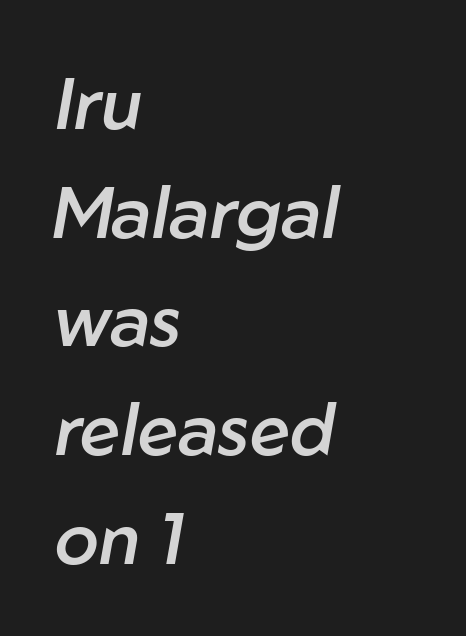
Think of a printed novel: that variable character pitch is what you see here. Is the type slanted? Yes — the strokes lean at a clear angle. This rendering leaves character spacing at its baseline value. One-word summary of the alignment: left. Is the type bold? Partly — it's a semibold, heavier than regular but not fully bold. Compared with typical paragraphs, the rows here are spaced about the same.
